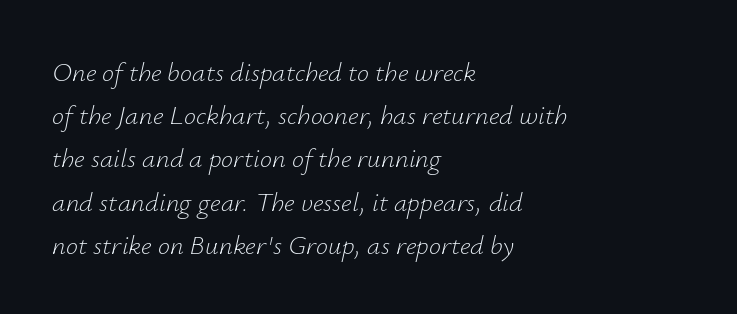
{"italic": "yes", "lean": "right", "slant_degrees": 12, "bold": "no", "underline": "no", "align": "left", "line_spacing": "normal", "line_spacing_ratio": 1.6, "letter_spacing": "normal", "letter_spacing_em": 0.0, "glyph_px": 27}
